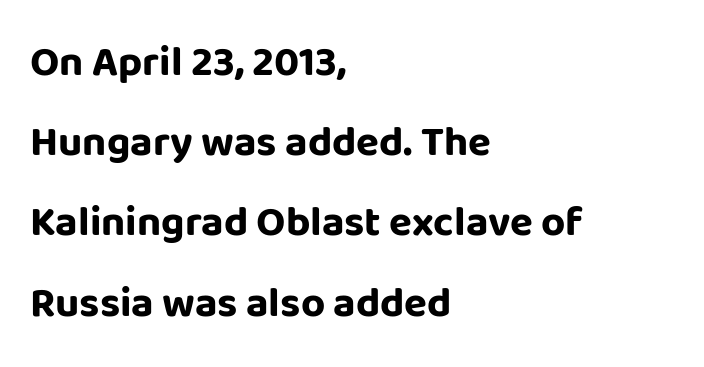
Q: Is the text bold? A: Yes.
Q: Is the text italic (slanted)? A: No, it is upright.
Q: Is the typeface a serif or a sans-serif typeface? A: Sans-serif.
Q: Is the text underlined? A: No.
Q: How is the paragraph aligned? A: Left-aligned.
Q: Is the spacing between letters normal or unusually wide? A: Normal.
Q: Is the spacing between lines tight, normal or loose? A: Loose.
Q: Width (condensed, normal, or wide)? A: Normal.
Q: Stroke contrast? A: Low.
Q: x-height? A: Large.
Q: Monospaced? A: No.
